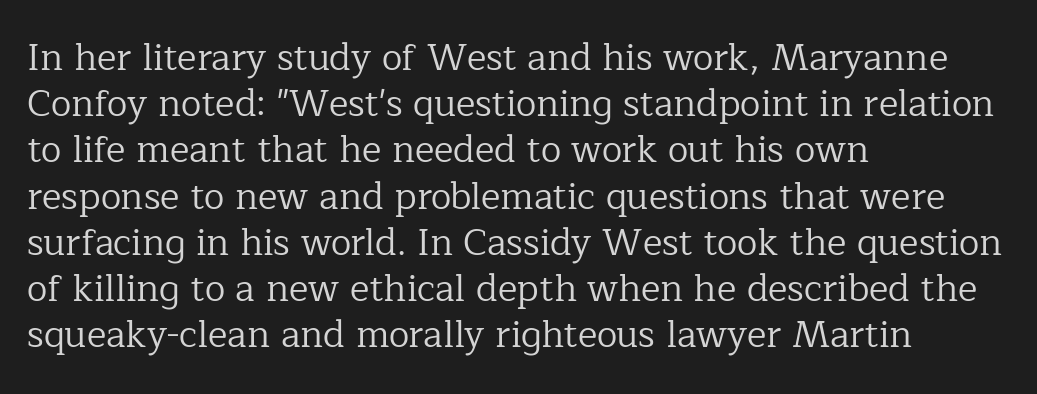
{"serif": "yes", "italic": "no", "bold": "no", "weight": "regular", "width": "normal", "stroke_contrast": "low", "x_height": "medium", "monospaced": "no", "underline": "no", "align": "left", "line_spacing": "normal", "line_spacing_ratio": 1.25, "letter_spacing": "normal", "letter_spacing_em": 0.0, "glyph_px": 37}
